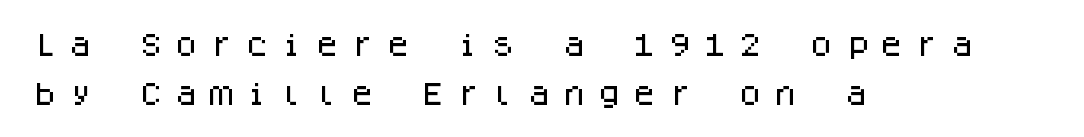
{"italic": "no", "underline": "no", "align": "left", "line_spacing": "loose", "line_spacing_ratio": 1.98, "letter_spacing": "wide", "letter_spacing_em": 0.41, "glyph_px": 25}
